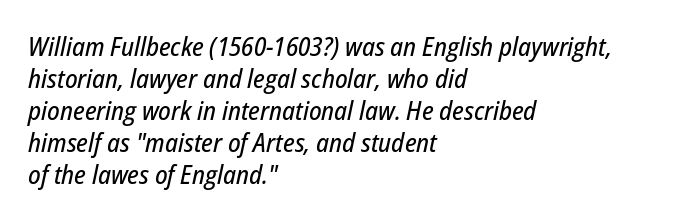
This rendering uses left alignment, leaving the right contour irregular. Underlining? Definitely not there. Observe the ordinary spacing: letters are neighbours, not strangers. The face used here has a pronounced slope to its letters.
